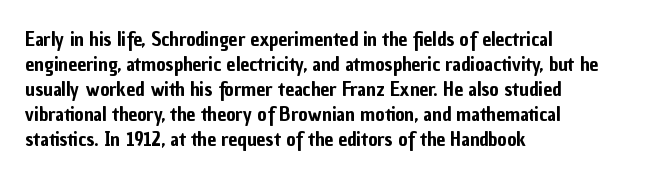
The space between consecutive lines is moderate. The area under the type is left untouched. The letters sit at their default tracking, neither squeezed nor spread. If you drew a line through each stem, it would be perfectly vertical. This rendering uses left alignment, leaving the right contour irregular.
